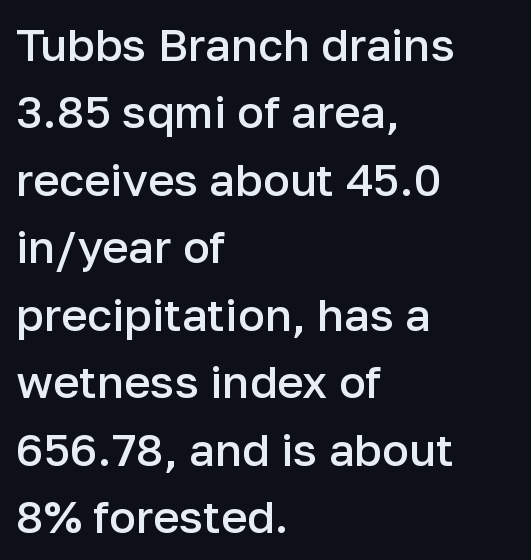
Q: Is the text bold? A: Semi-bold.
Q: Is the text italic (slanted)? A: No, it is upright.
Q: Is the typeface a serif or a sans-serif typeface? A: Sans-serif.
Q: Is the text underlined? A: No.
Q: How is the paragraph aligned? A: Left-aligned.
Q: Is the spacing between letters normal or unusually wide? A: Normal.
Q: Is the spacing between lines tight, normal or loose? A: Normal.
Q: Width (condensed, normal, or wide)? A: Normal.
Q: Stroke contrast? A: Low.
Q: x-height? A: Medium.
Q: Monospaced? A: No.
